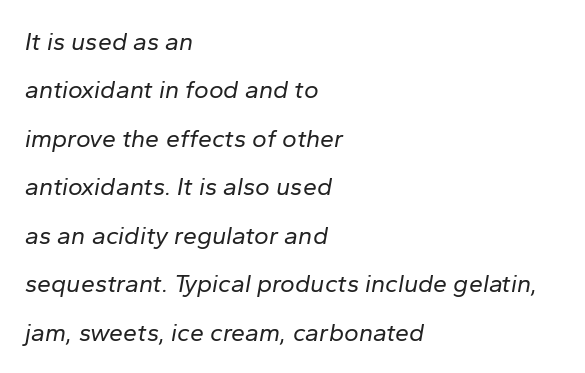
Beneath every word, the page is bare. When letters slant like this, we call the style italic. Alignment: flush left. The weight would be labelled regular, book, light, or lighter still.
